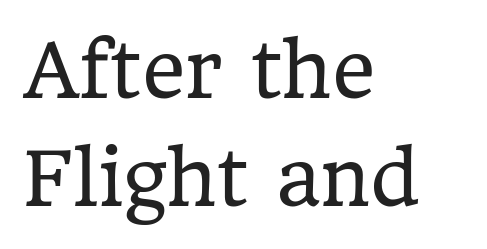
Q: Is the text bold? A: No.
Q: Is the text italic (slanted)? A: No, it is upright.
Q: Is the typeface a serif or a sans-serif typeface? A: Serif.
Q: Is the text underlined? A: No.
Q: How is the paragraph aligned? A: Left-aligned.
Q: Is the spacing between letters normal or unusually wide? A: Normal.
Q: Is the spacing between lines tight, normal or loose? A: Normal.
Q: Width (condensed, normal, or wide)? A: Normal.
Q: Stroke contrast? A: Low.
Q: x-height? A: Medium.
Q: Monospaced? A: No.
